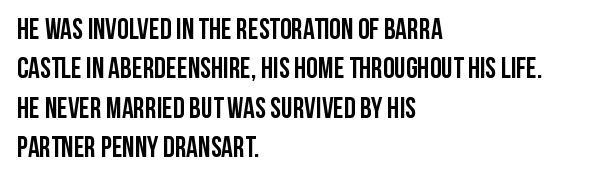
This is roman type, the default non-slanted kind. Left-aligned paragraph, ragged on the right. What's the leading like? Ordinary, nothing unusual. There is no visible air inserted between adjacent glyphs.
